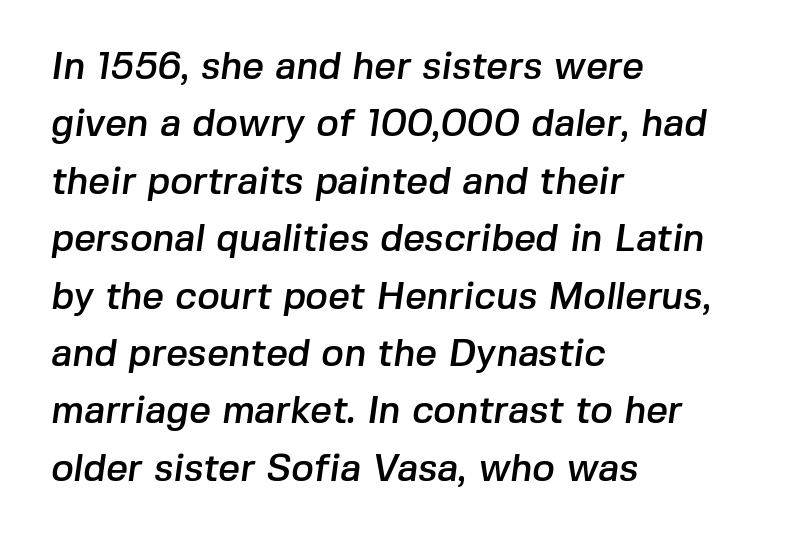
{"serif": "no", "width": "normal", "stroke_contrast": "low", "x_height": "medium", "monospaced": "no", "underline": "no", "align": "left", "line_spacing": "normal", "line_spacing_ratio": 1.51, "letter_spacing": "normal", "letter_spacing_em": 0.0, "glyph_px": 38}
